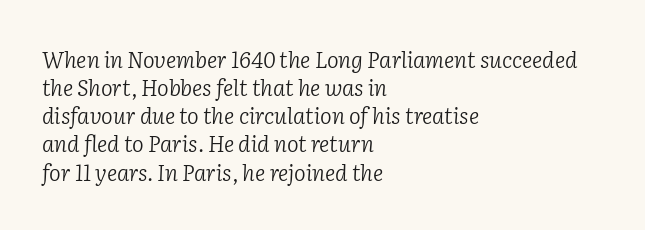
The image shows 22 px text type, italic (leaning right); set left-aligned, normal line spacing (1.28x), normal letter spacing, not underlined.
